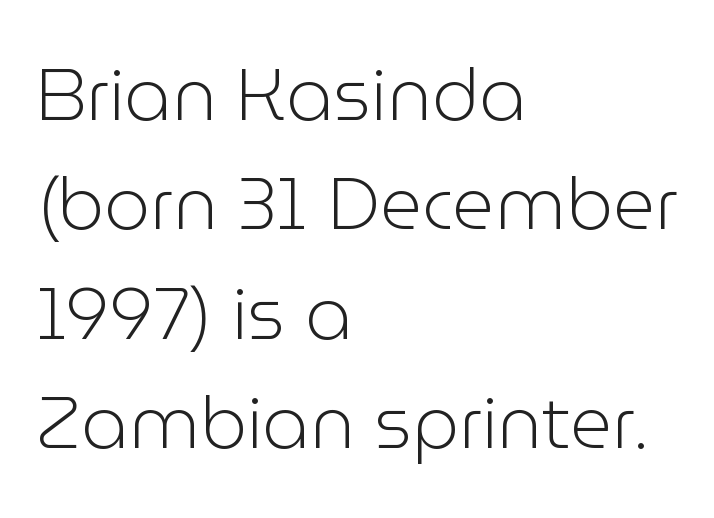
{"serif": "no", "italic": "no", "bold": "no", "weight": "light", "width": "normal", "stroke_contrast": "low", "x_height": "medium", "monospaced": "no", "underline": "no", "align": "left", "line_spacing": "normal", "line_spacing_ratio": 1.5, "letter_spacing": "normal", "letter_spacing_em": 0.0, "glyph_px": 73}
